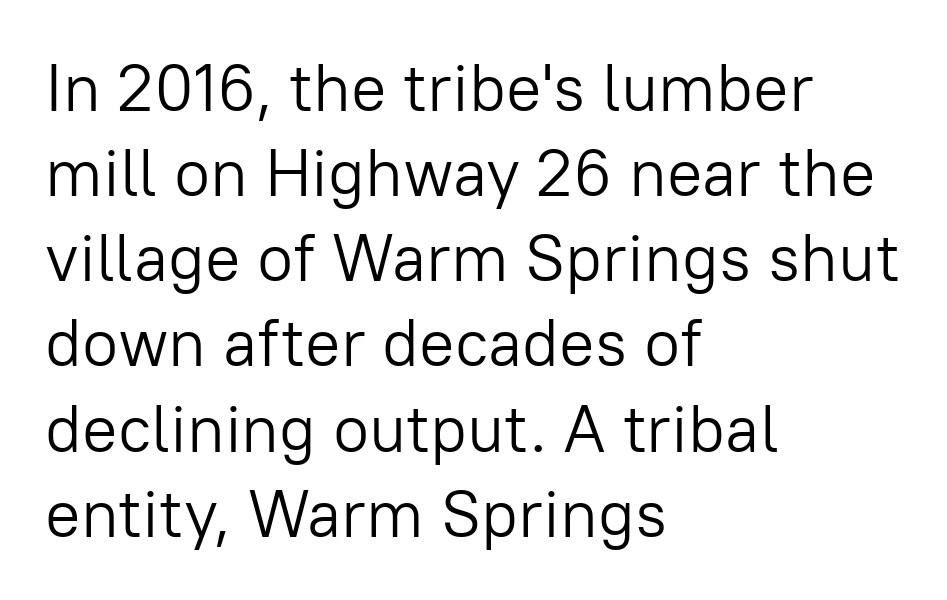
Is there much room between lines? A standard amount, neither cramped nor airy. Varying glyph widths throughout — classic text-font behaviour. The typesetter chose a ragged-right arrangement here. The lettering stays uniformly vertical, giving the passage a roman look. This is not heavy type; no bold has been used. Check under the words: just untouched page.
